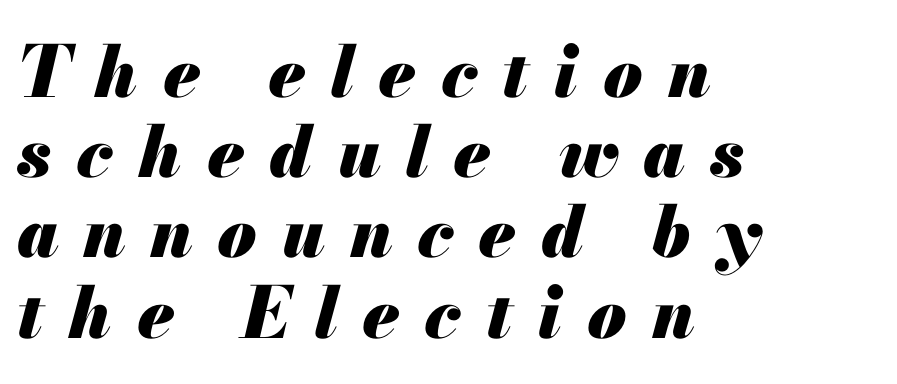
The image shows 71 px heavy type, italic (leaning right); set left-aligned, tight line spacing (1.13x), unusually wide letter spacing (+0.35 em), not underlined; medium stroke contrast and a small x-height.
